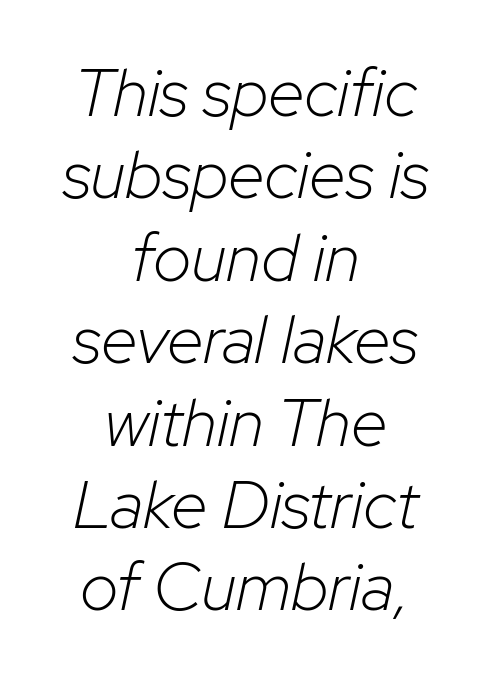
Horizontally, the lines are justified to the midpoint only. Just letters on the line, the space beneath them empty. Italic? Definitely — the glyphs are oblique. Here the glyphs are tracked normally, forming tight word shapes. On a weight scale, this lands at 450 or below. The face used here is proportionally spaced, like ordinary book or web type.
